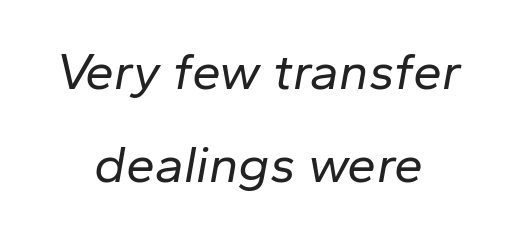
Q: Is the text bold? A: No.
Q: Is the text italic (slanted)? A: Yes, it leans right by about 10 degrees.
Q: Is the text underlined? A: No.
Q: How is the paragraph aligned? A: Centered.
Q: Is the spacing between letters normal or unusually wide? A: Normal.
Q: Width (condensed, normal, or wide)? A: Normal.
Q: Stroke contrast? A: Low.
Q: x-height? A: Medium.
Q: Monospaced? A: No.
